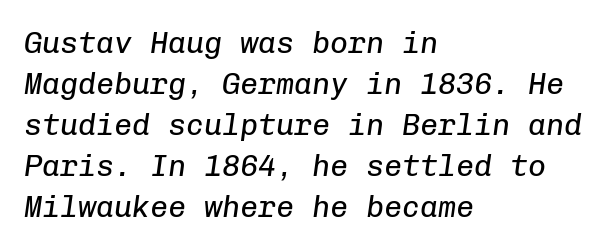
Q: Is the text bold? A: No.
Q: Is the text italic (slanted)? A: Yes, it leans right by about 8 degrees.
Q: Is the text underlined? A: No.
Q: How is the paragraph aligned? A: Left-aligned.
Q: Is the spacing between letters normal or unusually wide? A: Normal.
Q: Is the spacing between lines tight, normal or loose? A: Normal.
Q: Width (condensed, normal, or wide)? A: Normal.
Q: Stroke contrast? A: Low.
Q: x-height? A: Medium.
Q: Monospaced? A: Yes.
